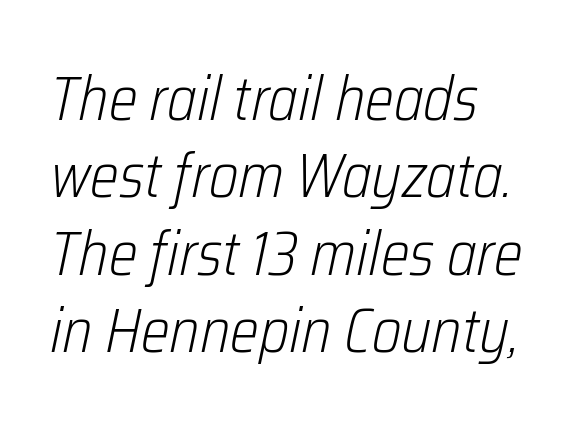
Q: Is the text bold? A: No.
Q: Is the text italic (slanted)? A: Yes, it leans right by about 12 degrees.
Q: Is the text underlined? A: No.
Q: How is the paragraph aligned? A: Left-aligned.
Q: Is the spacing between letters normal or unusually wide? A: Normal.
Q: Is the spacing between lines tight, normal or loose? A: Normal.
Q: Width (condensed, normal, or wide)? A: Condensed.
Q: Stroke contrast? A: Low.
Q: x-height? A: Medium.
Q: Monospaced? A: No.
